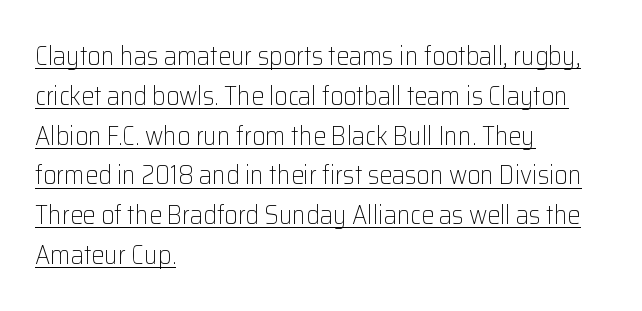
The image shows 26 px text type, upright; set left-aligned, normal line spacing (1.53x), normal letter spacing, underlined.
